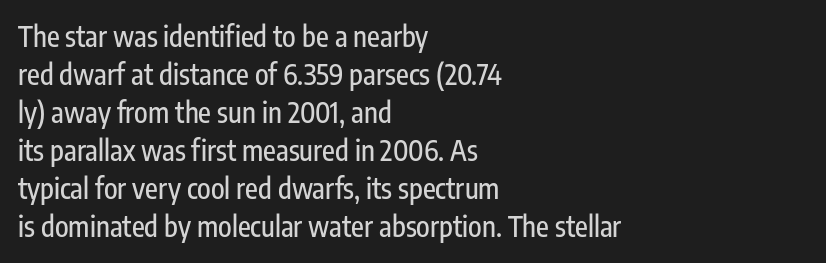
Each letter keeps its own natural width here, so spacing adapts to shape. Decoration check: the copy has no underline. No feet cap the strokes, marking this as sans-serif type. The space between consecutive lines is moderate. Do the letters lean? They stand straight. Alignment: flush left.
